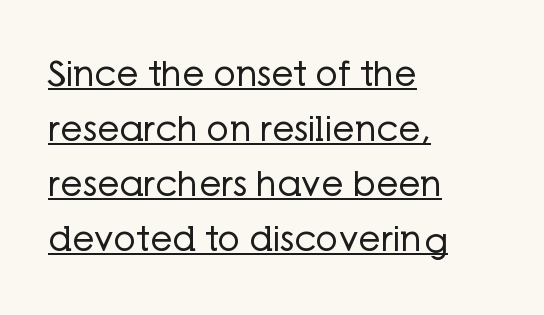
Q: Is the text bold? A: No.
Q: Is the text italic (slanted)? A: No, it is upright.
Q: Is the typeface a serif or a sans-serif typeface? A: Sans-serif.
Q: Is the text underlined? A: Yes.
Q: How is the paragraph aligned? A: Left-aligned.
Q: Is the spacing between letters normal or unusually wide? A: Normal.
Q: Is the spacing between lines tight, normal or loose? A: Normal.
Q: Width (condensed, normal, or wide)? A: Normal.
Q: Stroke contrast? A: Low.
Q: x-height? A: Medium.
Q: Monospaced? A: No.
